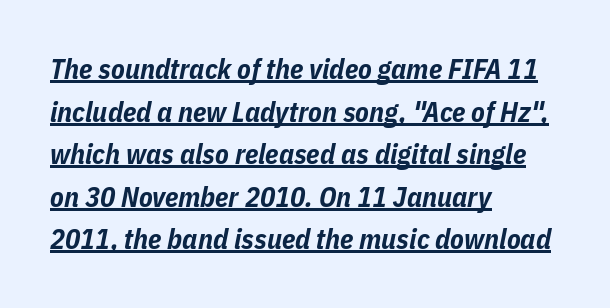
The image shows 28 px bold, condensed type, italic (leaning right); set left-aligned, normal line spacing (1.52x), normal letter spacing, underlined; low stroke contrast and a medium x-height.
